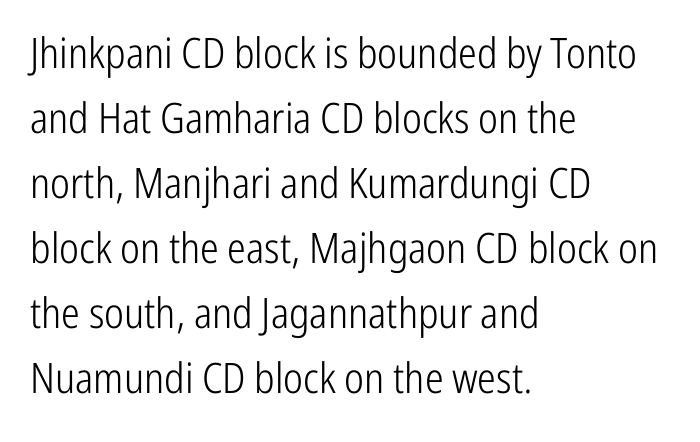
{"serif": "no", "italic": "no", "bold": "no", "weight": "light", "width": "condensed", "stroke_contrast": "low", "x_height": "medium", "monospaced": "no", "underline": "no", "align": "left", "line_spacing": "normal", "line_spacing_ratio": 1.55, "letter_spacing": "normal", "letter_spacing_em": 0.0, "glyph_px": 42}
